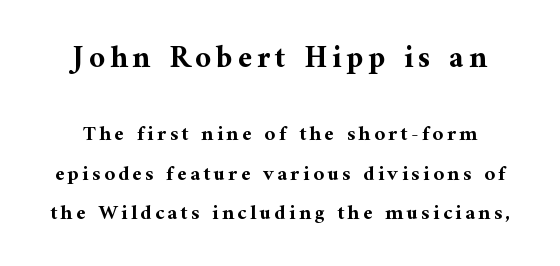
Q: Is the text bold? A: Yes.
Q: Is the text italic (slanted)? A: No, it is upright.
Q: Is the typeface a serif or a sans-serif typeface? A: Serif.
Q: Is the text underlined? A: No.
Q: How is the paragraph aligned? A: Centered.
Q: Is the spacing between lines tight, normal or loose? A: Loose.
Q: Which block of text is set in a larger size, the first (top) or the second (bottom)? A: The first (top) one.
Q: Width (condensed, normal, or wide)? A: Normal.
Q: Stroke contrast? A: Medium.
Q: x-height? A: Medium.
Q: Monospaced? A: No.
